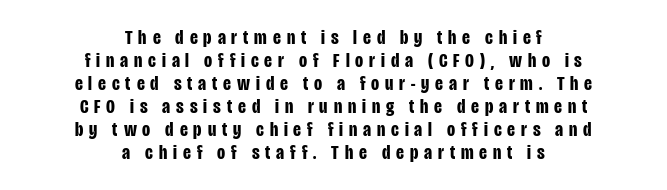
You could only call the tracking loose — the letters float apart. Weight check: bold — yes, fully. The rendering uses a small line-height, squeezing the rows. Designer's note — italics off, roman on.
